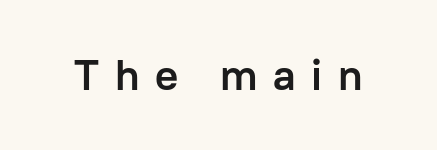
The image shows 43 px semibold sans-serif type, upright; set unusually wide letter spacing (+0.36 em), not underlined; low stroke contrast and a medium x-height.
